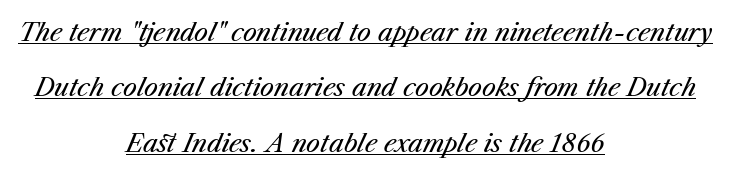
Q: Is the text bold? A: No.
Q: Is the text italic (slanted)? A: Yes, it leans right by about 23 degrees.
Q: Is the text underlined? A: Yes.
Q: How is the paragraph aligned? A: Centered.
Q: Is the spacing between letters normal or unusually wide? A: Normal.
Q: Is the spacing between lines tight, normal or loose? A: Loose.
